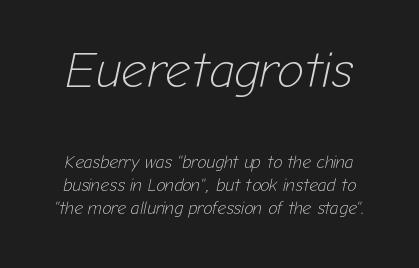
{"italic": "yes", "lean": "right", "slant_degrees": 12, "bold": "no", "weight": "light", "width": "normal", "stroke_contrast": "low", "x_height": "medium", "monospaced": "no", "underline": "no", "line_spacing": "normal", "line_spacing_ratio": 1.33, "letter_spacing": "normal", "letter_spacing_em": 0.0, "larger_block": "first", "size_ratio": 2.94, "glyph_px": 50}
